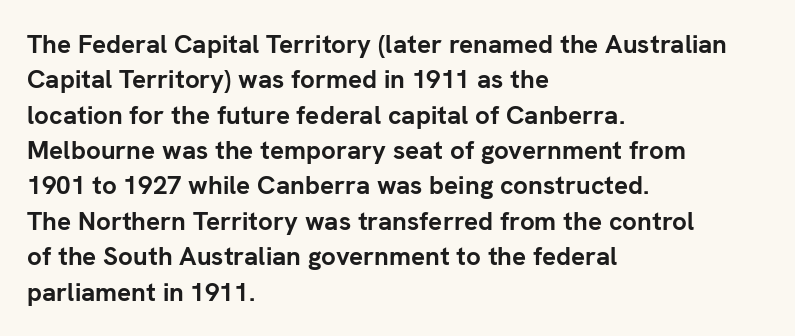
{"italic": "no", "bold": "yes", "underline": "no", "align": "left", "line_spacing": "normal", "line_spacing_ratio": 1.36, "letter_spacing": "normal", "letter_spacing_em": 0.0, "glyph_px": 26}
